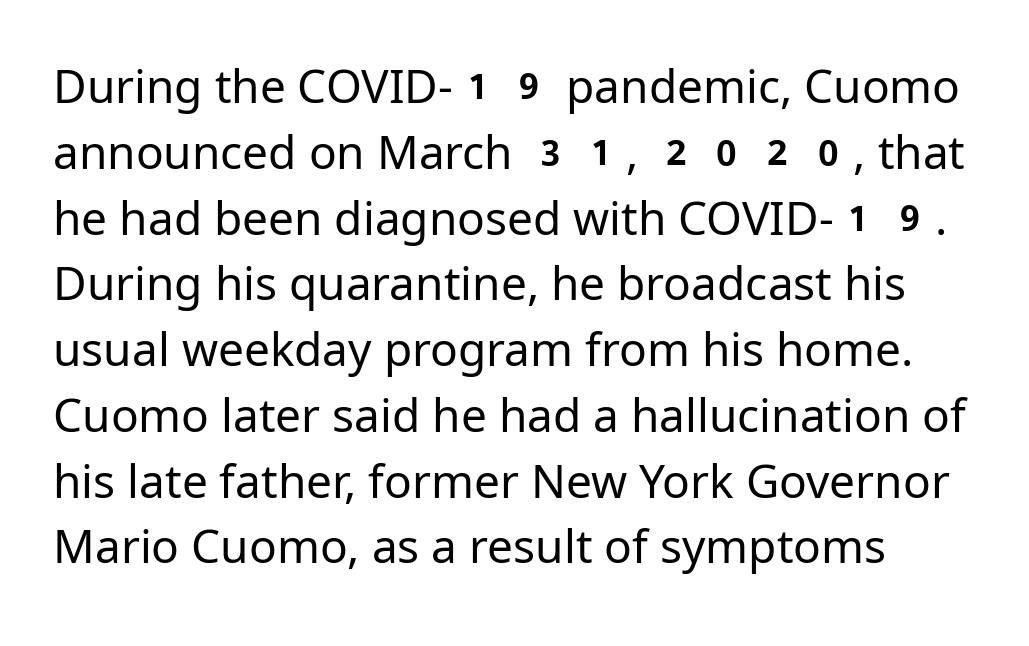
Q: Is the text bold? A: No.
Q: Is the text italic (slanted)? A: No, it is upright.
Q: Is the typeface a serif or a sans-serif typeface? A: Sans-serif.
Q: Is the text underlined? A: No.
Q: Is the spacing between letters normal or unusually wide? A: Normal.
Q: Is the spacing between lines tight, normal or loose? A: Normal.
Q: Width (condensed, normal, or wide)? A: Normal.
Q: Stroke contrast? A: Low.
Q: x-height? A: Medium.
Q: Monospaced? A: No.
